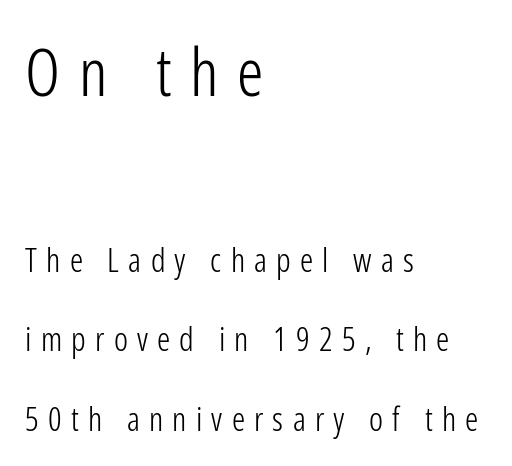
Q: Is the text bold? A: No.
Q: Is the text italic (slanted)? A: No, it is upright.
Q: Is the typeface a serif or a sans-serif typeface? A: Sans-serif.
Q: Is the text underlined? A: No.
Q: How is the paragraph aligned? A: Left-aligned.
Q: Is the spacing between letters normal or unusually wide? A: Unusually wide.
Q: Is the spacing between lines tight, normal or loose? A: Loose.
Q: Which block of text is set in a larger size, the first (top) or the second (bottom)? A: The first (top) one.
Q: Width (condensed, normal, or wide)? A: Condensed.
Q: Stroke contrast? A: Low.
Q: x-height? A: Medium.
Q: Monospaced? A: No.
